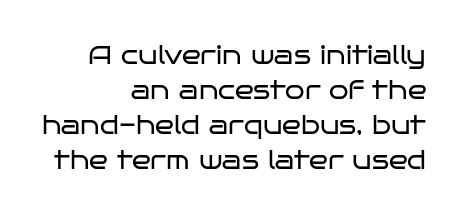
The image shows 25 px text type, upright; set right-aligned, normal line spacing (1.4x), normal letter spacing, not underlined.
